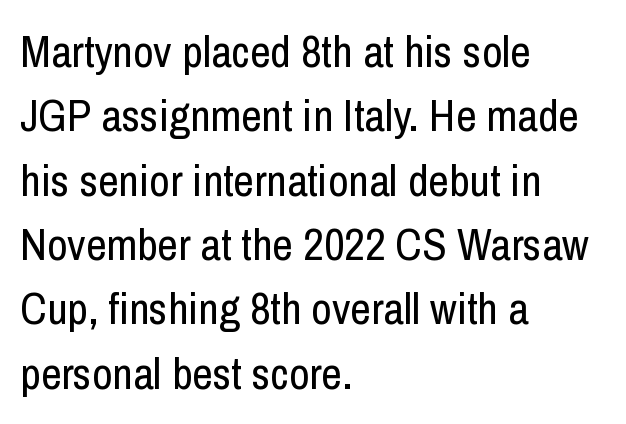
The image shows 45 px regular-weight, condensed sans-serif type, upright; set left-aligned, normal line spacing (1.43x), normal letter spacing, not underlined; low stroke contrast and a medium x-height.
